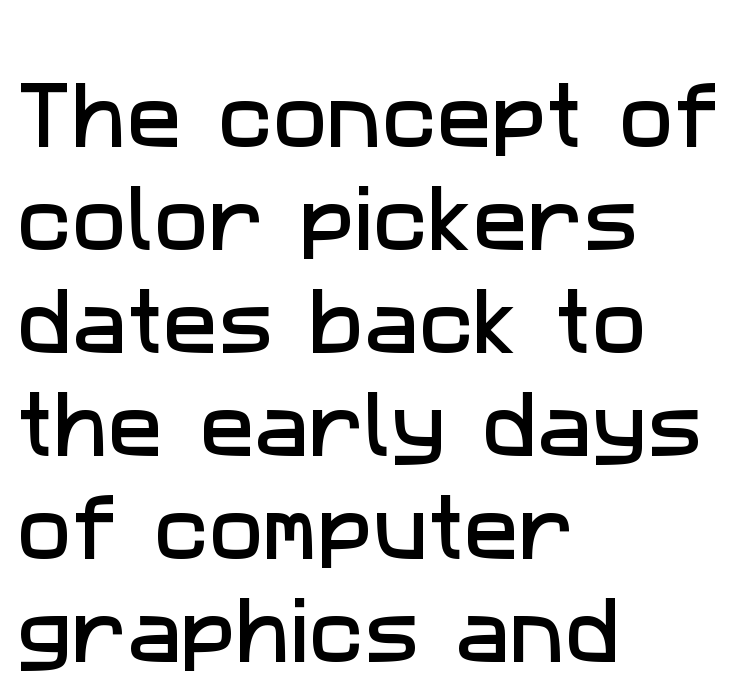
Q: Is the typeface a serif or a sans-serif typeface? A: Sans-serif.
Q: Is the text underlined? A: No.
Q: How is the paragraph aligned? A: Left-aligned.
Q: Is the spacing between letters normal or unusually wide? A: Normal.
Q: Is the spacing between lines tight, normal or loose? A: Normal.
Q: Width (condensed, normal, or wide)? A: Normal.
Q: Stroke contrast? A: Low.
Q: x-height? A: Medium.
Q: Monospaced? A: No.
